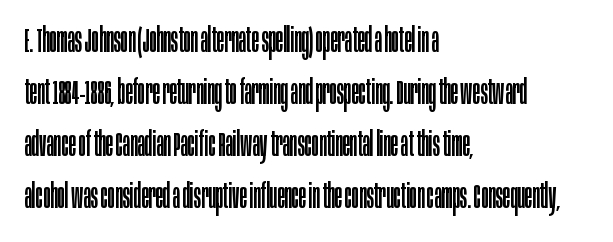
The passage shown is not bold in any degree. Notice how the stems are strictly vertical — no italics here. These lines are rendered in a variable-pitch font. Normally led — the rows are evenly, conventionally spaced. The lines are quadded left. Spacing between characters is what you'd get straight out of the box.
